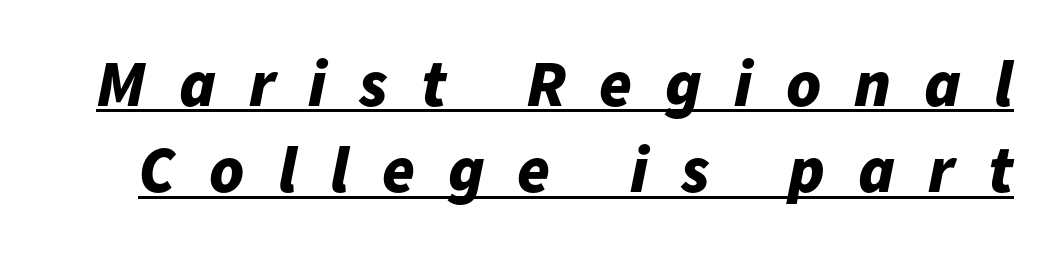
The image shows 66 px bold type, italic (leaning right); set normal line spacing (1.31x), unusually wide letter spacing (+0.5 em), underlined; low stroke contrast and a medium x-height.
